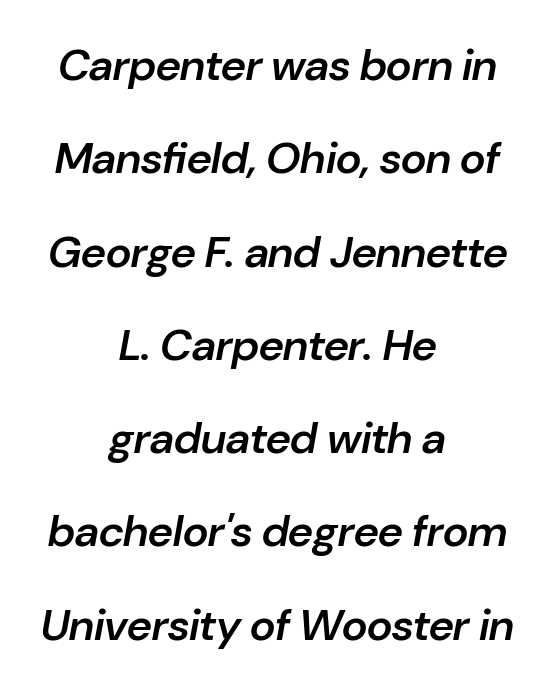
What stands out about the letter spacing? Nothing — it is the standard amount. Caption: semibold face, moderately heavy strokes. Rows of type keep a wide berth in the vertical direction. Centered paragraph, ragged on both sides. The axis of the letterforms is tilted away from vertical.
